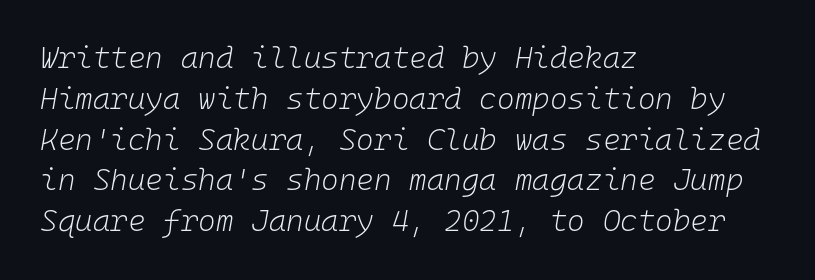
The image shows 30 px light type, italic (leaning right), monospaced; set left-aligned, normal line spacing (1.36x), normal letter spacing, not underlined; low stroke contrast and a medium x-height.
